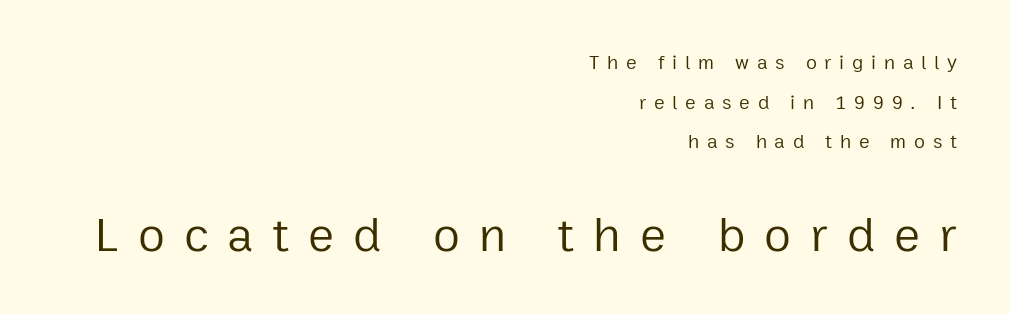
Q: Is the text bold? A: No.
Q: Is the text italic (slanted)? A: No, it is upright.
Q: Is the typeface a serif or a sans-serif typeface? A: Sans-serif.
Q: Is the text underlined? A: No.
Q: How is the paragraph aligned? A: Right-aligned.
Q: Is the spacing between letters normal or unusually wide? A: Unusually wide.
Q: Is the spacing between lines tight, normal or loose? A: Loose.
Q: Which block of text is set in a larger size, the first (top) or the second (bottom)? A: The second (bottom) one.
Q: Width (condensed, normal, or wide)? A: Normal.
Q: Stroke contrast? A: Low.
Q: x-height? A: Medium.
Q: Monospaced? A: No.
